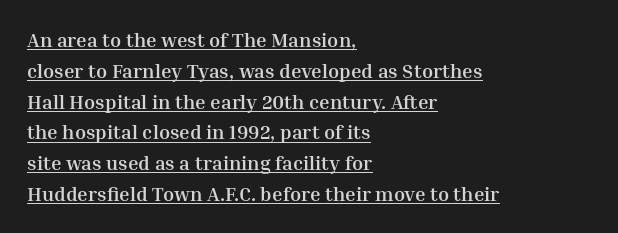
The characters look thick and weighty, a clear bold. Leftover space on each line is placed entirely after the last word. The lines sit at an ordinary, default distance from one another. Notice how a bar underscores the lettering throughout.
